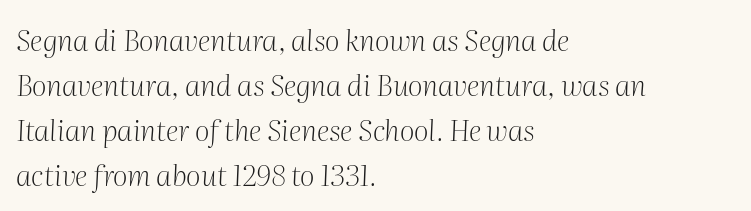
Honestly, the row spacing looks completely unremarkable. Stroke thickness stays within the range of a standard reading face or lighter. It's the slanting kind of type. Does the type have serifs? Yes, each stem ends in a small foot. Here the designer chose a conventional face with non-uniform glyph widths. The specimen omits any rule beneath the text block's lines.
